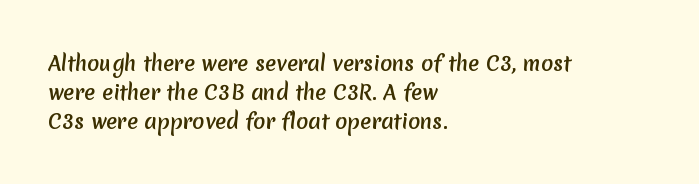
{"underline": "no", "align": "left", "line_spacing": "normal", "line_spacing_ratio": 1.44, "letter_spacing": "normal", "letter_spacing_em": 0.0, "glyph_px": 20}
